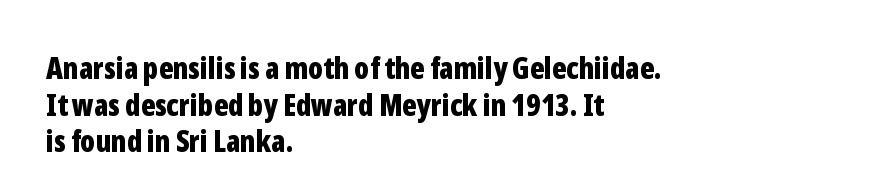
The image shows 30 px bold, condensed sans-serif type, upright; set left-aligned, line spacing 1.22x, normal letter spacing, not underlined; low stroke contrast and a medium x-height.
